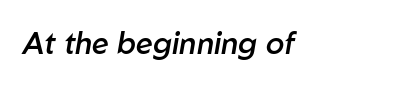
Q: Is the text bold? A: Semi-bold.
Q: Is the text italic (slanted)? A: Yes, it leans right by about 10 degrees.
Q: Is the text underlined? A: No.
Q: How is the paragraph aligned? A: Left-aligned.
Q: Is the spacing between letters normal or unusually wide? A: Normal.
Q: Width (condensed, normal, or wide)? A: Normal.
Q: Stroke contrast? A: Low.
Q: x-height? A: Medium.
Q: Monospaced? A: No.
